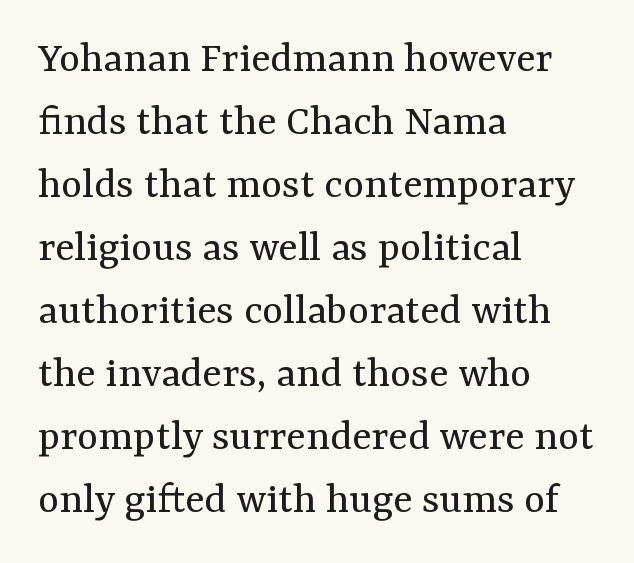
Caption: standard tracking, unaltered. You could not count columns in this text — the font is proportionally spaced. Is the block centered? No — it sits flush against the left margin. Check where the strokes stop: tiny serifs finish them off.
